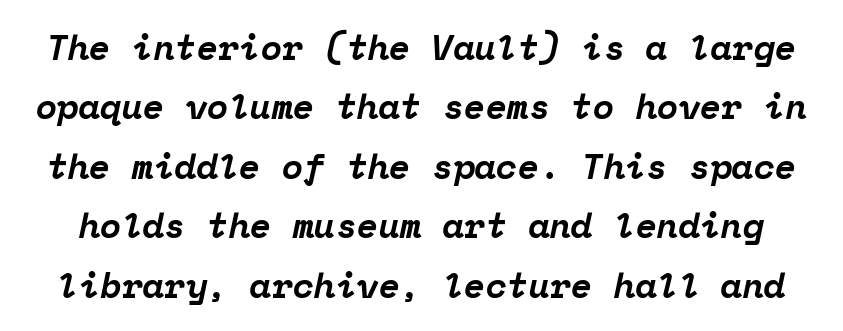
The image shows 35 px bold serif type, italic (leaning right), monospaced; set normal line spacing (1.7x), normal letter spacing, not underlined; low stroke contrast and a medium x-height.
